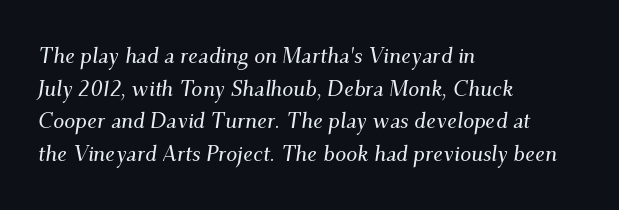
Successive baselines arrive at the customary interval. An italicized treatment has been applied to the whole sample. Anything drawn beneath the words? Only blank space. Spacing between characters is what you'd get straight out of the box. The typesetter chose a ragged-right arrangement here.
